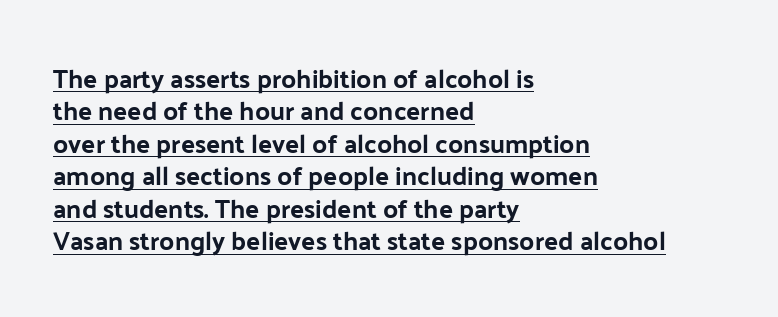
Q: Is the text italic (slanted)? A: No, it is upright.
Q: Is the text underlined? A: Yes.
Q: How is the paragraph aligned? A: Left-aligned.
Q: Is the spacing between letters normal or unusually wide? A: Normal.
Q: Is the spacing between lines tight, normal or loose? A: Normal.
